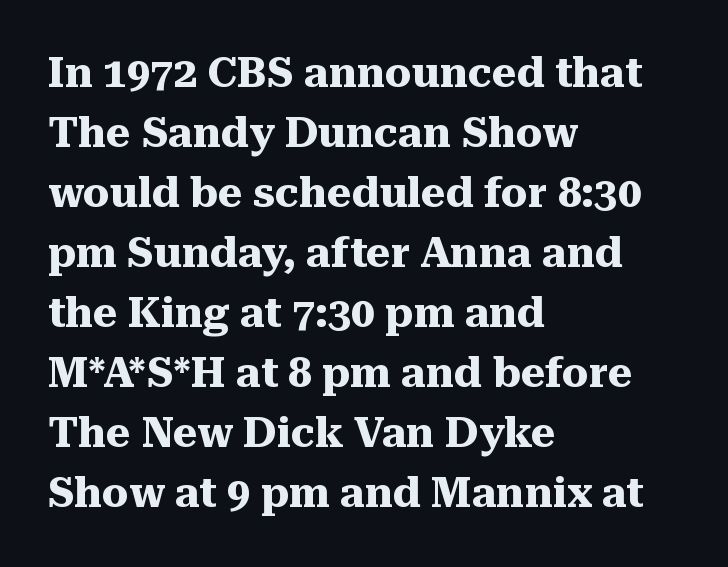
{"serif": "yes", "italic": "no", "bold": "yes", "weight": "heavy", "width": "normal", "stroke_contrast": "medium", "x_height": "medium", "monospaced": "no", "underline": "no", "align": "left", "line_spacing": "normal", "line_spacing_ratio": 1.43, "letter_spacing": "normal", "letter_spacing_em": 0.0, "glyph_px": 42}
